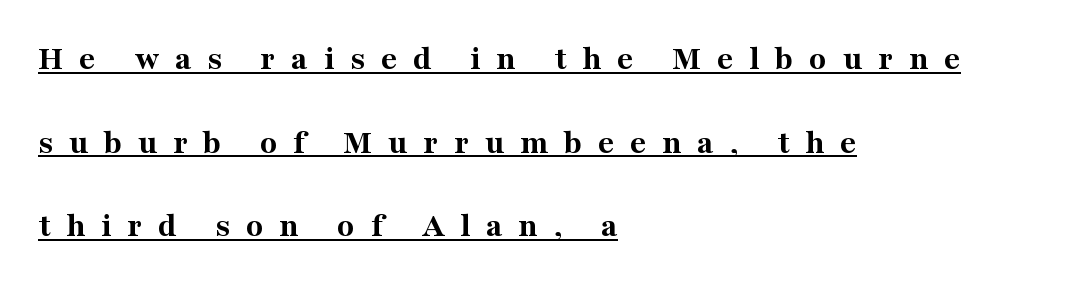
The image shows 35 px bold serif type, upright; set left-aligned, loose line spacing (2.39x), unusually wide letter spacing (+0.45 em), underlined; medium stroke contrast and a medium x-height.
